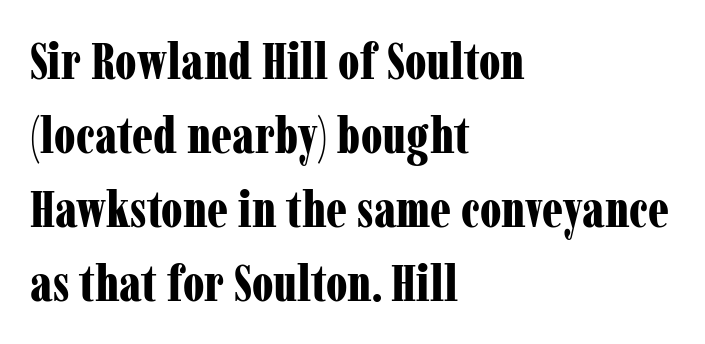
{"serif": "yes", "italic": "no", "bold": "yes", "weight": "bold", "width": "condensed", "stroke_contrast": "low", "x_height": "medium", "monospaced": "no", "underline": "no", "align": "left", "line_spacing": "normal", "line_spacing_ratio": 1.45, "letter_spacing": "normal", "letter_spacing_em": 0.0, "glyph_px": 51}
